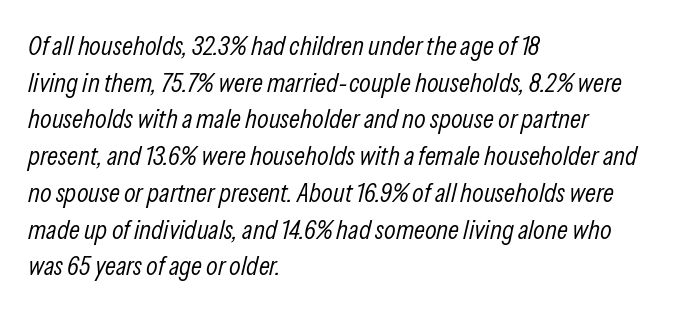
Yep, that's italic — everything's leaning. The lines sit at an ordinary, default distance from one another. Weight class: somewhere from thin through regular. Has an underline been added? It has not.
